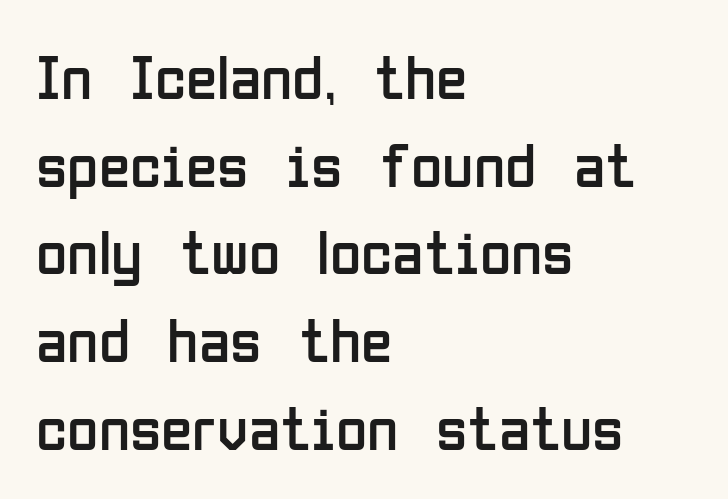
{"serif": "no", "italic": "no", "bold": "no", "weight": "regular", "width": "condensed", "stroke_contrast": "low", "x_height": "medium", "monospaced": "no", "underline": "no", "align": "left", "line_spacing": "normal", "line_spacing_ratio": 1.37, "letter_spacing": "normal", "letter_spacing_em": 0.0, "glyph_px": 64}
